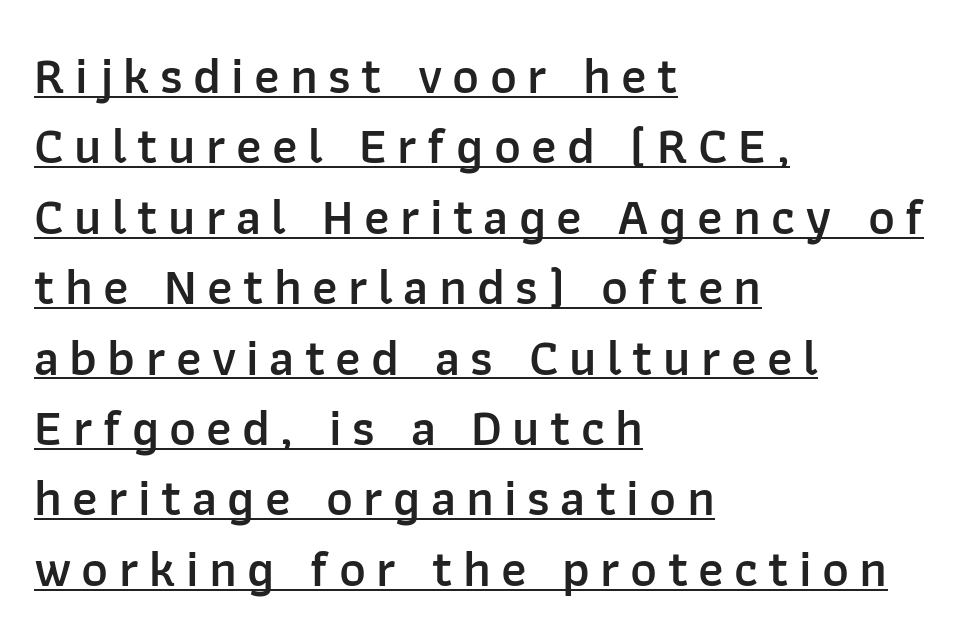
{"serif": "no", "italic": "no", "bold": "semi", "weight": "semibold", "width": "normal", "stroke_contrast": "low", "x_height": "medium", "monospaced": "no", "underline": "yes", "align": "left", "line_spacing": "normal", "line_spacing_ratio": 1.38, "letter_spacing": "wide", "letter_spacing_em": 0.2, "glyph_px": 51}
